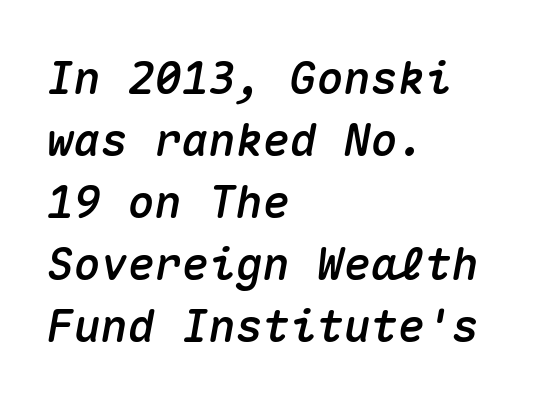
The image shows 45 px text type, italic (leaning right), monospaced; set left-aligned, normal line spacing (1.38x), normal letter spacing, not underlined; medium stroke contrast and a medium x-height.
